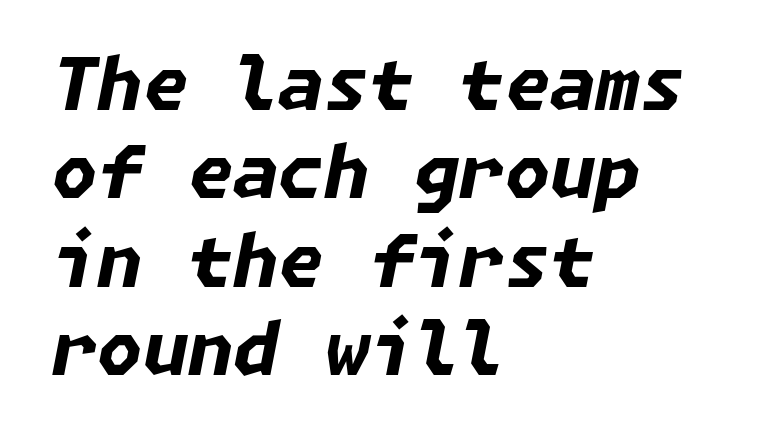
{"italic": "yes", "lean": "right", "slant_degrees": 11, "bold": "yes", "weight": "bold", "width": "normal", "stroke_contrast": "low", "x_height": "medium", "underline": "no", "align": "left", "line_spacing_ratio": 1.21, "letter_spacing": "normal", "letter_spacing_em": 0.0, "glyph_px": 73}
